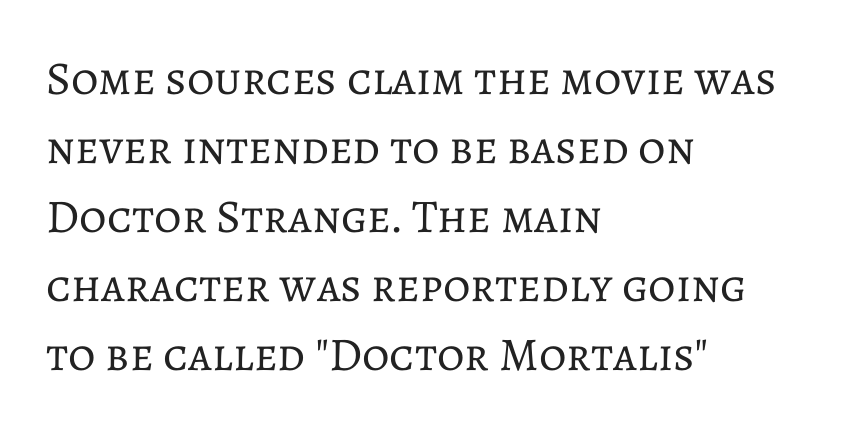
The block of text has a typical density, with ordinary space between rows. Inter-character spacing is left at the font's built-in metrics. Weight: in the light-to-regular range. Words float on clear page, feet unadorned.
